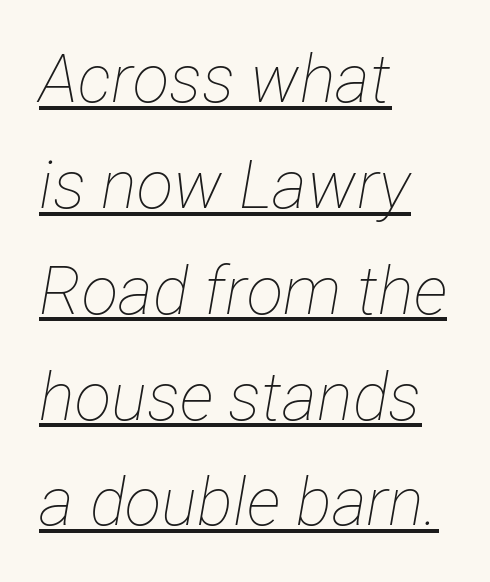
{"italic": "yes", "lean": "right", "slant_degrees": 12, "bold": "no", "weight": "thin", "width": "condensed", "stroke_contrast": "low", "x_height": "medium", "monospaced": "no", "underline": "yes", "align": "left", "line_spacing": "normal", "line_spacing_ratio": 1.58, "letter_spacing": "normal", "letter_spacing_em": 0.0, "glyph_px": 67}
